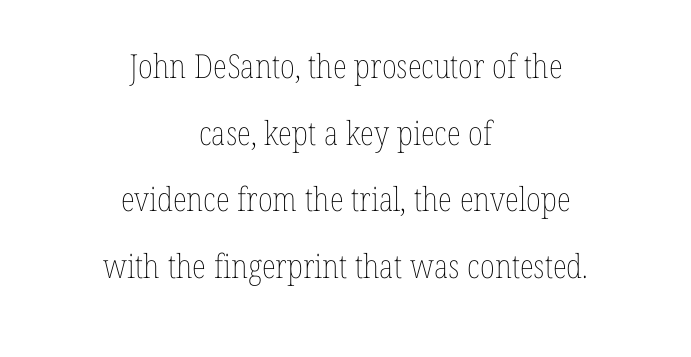
{"italic": "no", "bold": "no", "weight": "thin", "width": "condensed", "stroke_contrast": "low", "x_height": "medium", "monospaced": "no", "underline": "no", "align": "center", "line_spacing": "loose", "line_spacing_ratio": 2.02, "letter_spacing": "normal", "letter_spacing_em": 0.0, "glyph_px": 33}
